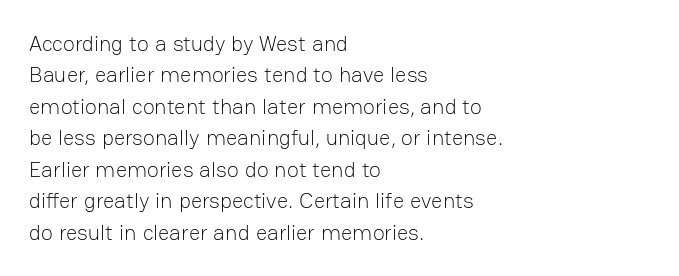
The image shows 22 px text type, upright; set left-aligned, normal line spacing (1.43x), normal letter spacing, not underlined.
